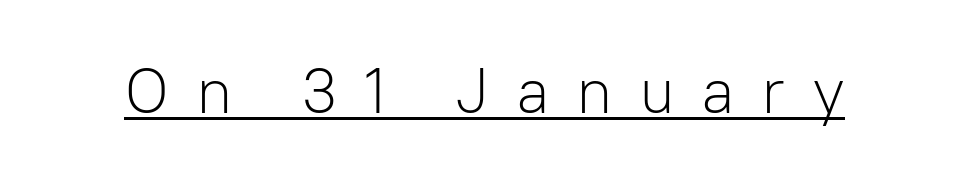
{"serif": "no", "italic": "no", "bold": "no", "weight": "light", "width": "normal", "stroke_contrast": "low", "x_height": "medium", "monospaced": "no", "underline": "yes", "letter_spacing": "wide", "letter_spacing_em": 0.41, "glyph_px": 64}
